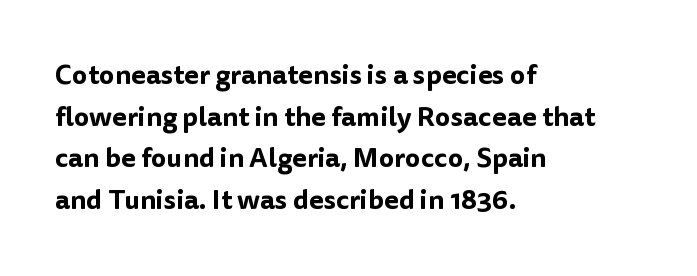
{"italic": "no", "underline": "no", "align": "left", "line_spacing": "normal", "line_spacing_ratio": 1.54, "letter_spacing": "normal", "letter_spacing_em": 0.0, "glyph_px": 27}
